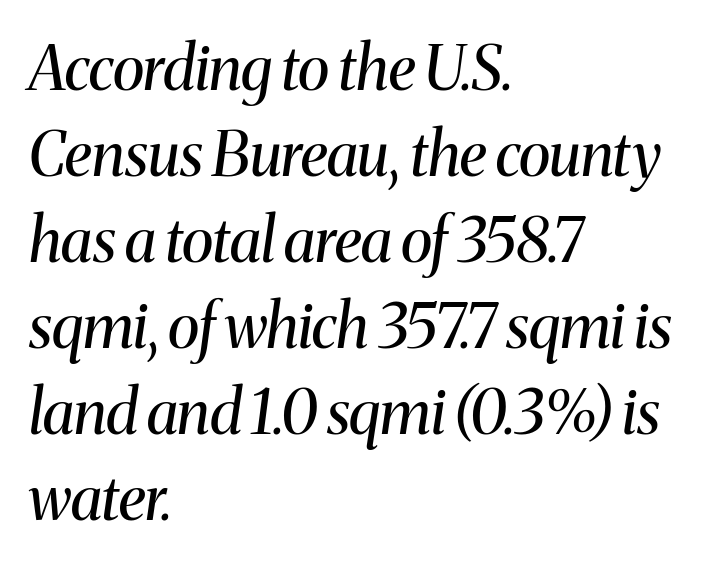
{"serif": "yes", "italic": "yes", "lean": "right", "slant_degrees": 8, "bold": "no", "weight": "regular", "width": "normal", "stroke_contrast": "medium", "x_height": "medium", "monospaced": "no", "underline": "no", "align": "left", "line_spacing": "normal", "line_spacing_ratio": 1.41, "letter_spacing": "normal", "letter_spacing_em": 0.0, "glyph_px": 61}
